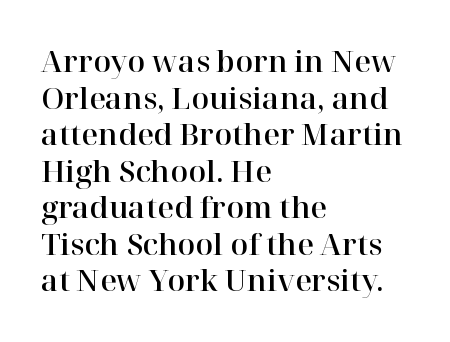
{"serif": "yes", "italic": "no", "width": "normal", "stroke_contrast": "high", "x_height": "medium", "monospaced": "no", "underline": "no", "align": "left", "line_spacing": "normal", "line_spacing_ratio": 1.26, "letter_spacing": "normal", "letter_spacing_em": 0.0, "glyph_px": 29}
